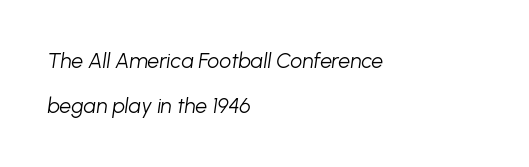
The passage shown has conventional tracking throughout. The lines are quadded left. Lines of text with bare space underneath. The typesetting does not lean heavy: it is not bold. The whole block is typeset with a tilt.
